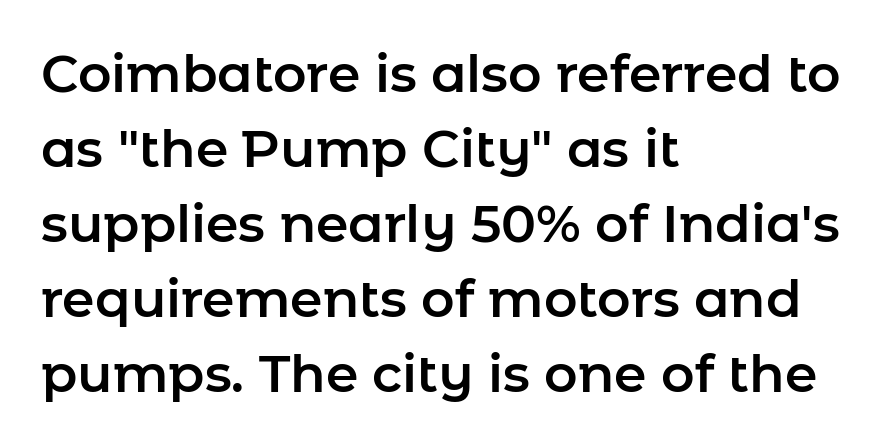
Q: Is the text italic (slanted)? A: No, it is upright.
Q: Is the typeface a serif or a sans-serif typeface? A: Sans-serif.
Q: Is the text underlined? A: No.
Q: How is the paragraph aligned? A: Left-aligned.
Q: Is the spacing between letters normal or unusually wide? A: Normal.
Q: Is the spacing between lines tight, normal or loose? A: Normal.
Q: Width (condensed, normal, or wide)? A: Normal.
Q: Stroke contrast? A: Low.
Q: x-height? A: Medium.
Q: Monospaced? A: No.
